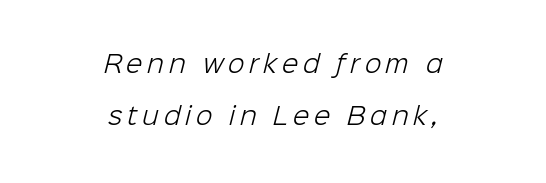
Q: Is the text bold? A: No.
Q: Is the text underlined? A: No.
Q: How is the paragraph aligned? A: Centered.
Q: Is the spacing between letters normal or unusually wide? A: Unusually wide.
Q: Is the spacing between lines tight, normal or loose? A: Loose.
